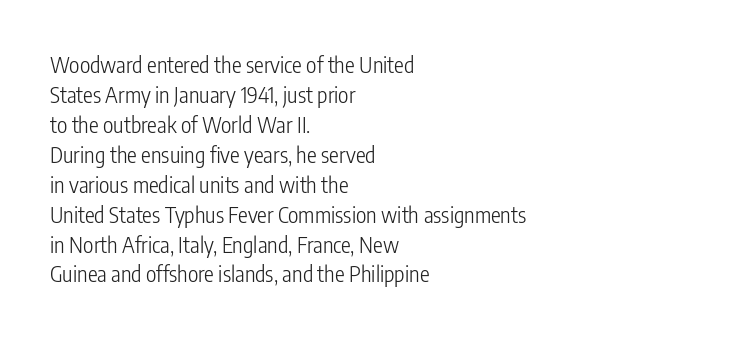
Reading down the column, the eye jumps a familiar distance to each next line. Left-aligned paragraph, ragged on the right. Check under the words: just untouched page. Nope, not italic — everything's standing straight.
